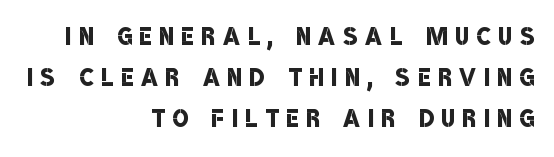
{"serif": "no", "bold": "semi", "weight": "semibold", "width": "condensed", "stroke_contrast": "low", "x_height": "large", "monospaced": "no", "underline": "no", "align": "right", "line_spacing": "normal", "line_spacing_ratio": 1.25, "letter_spacing": "wide", "letter_spacing_em": 0.24, "glyph_px": 33}
